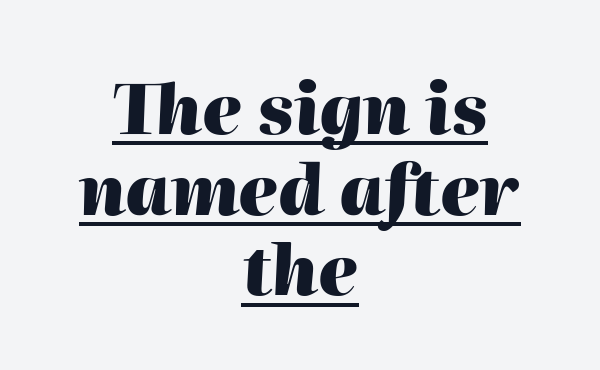
Do the characters align in a grid? No, the font is proportional. How are the letters spaced? Ordinarily, with no added tracking. On the weight axis this lands at bold, roughly 700. Which margin do the lines hug? Neither — every line sits in the middle. Quick note: underline on.
